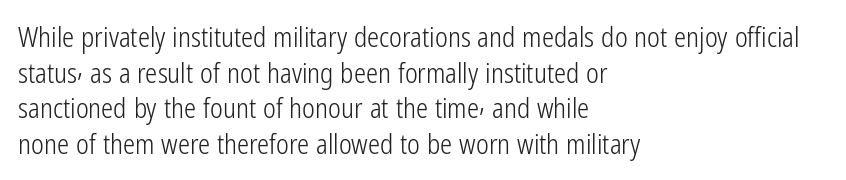
{"italic": "no", "bold": "no", "underline": "no", "align": "left", "line_spacing": "normal", "line_spacing_ratio": 1.32, "letter_spacing": "normal", "letter_spacing_em": 0.0, "glyph_px": 27}
